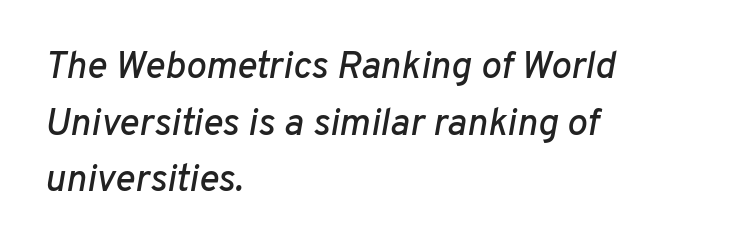
Leading: standard. Note the varied advance widths — an 'i' is clearly narrower than an 'm'. Words float on clear page, feet unadorned. Glyph-to-glyph distance matches everyday printed text.
